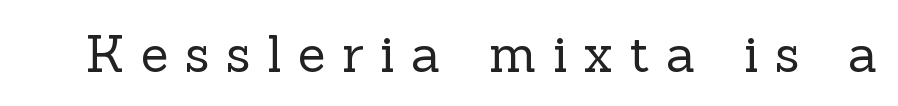
Q: Is the text bold? A: No.
Q: Is the text italic (slanted)? A: No, it is upright.
Q: Is the typeface a serif or a sans-serif typeface? A: Serif.
Q: Is the text underlined? A: No.
Q: Is the spacing between letters normal or unusually wide? A: Unusually wide.
Q: Width (condensed, normal, or wide)? A: Normal.
Q: x-height? A: Medium.
Q: Monospaced? A: No.
